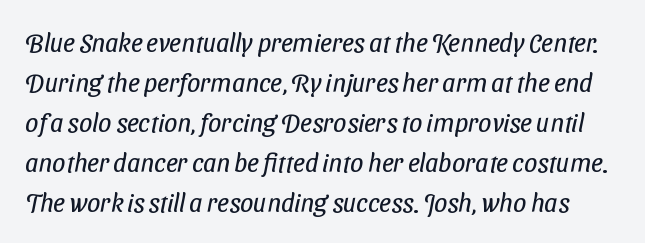
{"bold": "no", "underline": "no", "line_spacing": "normal", "line_spacing_ratio": 1.54, "letter_spacing": "normal", "letter_spacing_em": 0.0, "glyph_px": 26}
